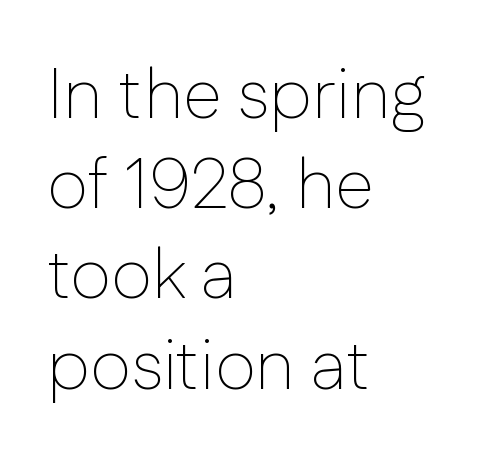
This is not heavy type; no bold has been used. The face used here is proportionally spaced, like ordinary book or web type. Honestly, the row spacing looks completely unremarkable. To sum up the face: it is a sans, with no serifs.
